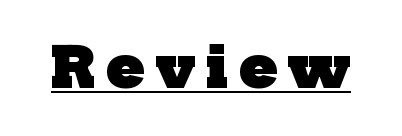
The image shows 55 px heavy serif type; set underlined; low stroke contrast and a medium x-height.
